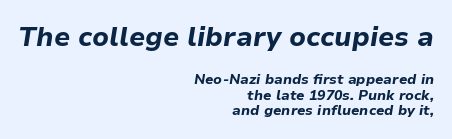
{"italic": "yes", "lean": "right", "slant_degrees": 9, "bold": "yes", "underline": "no", "align": "right", "line_spacing": "tight", "line_spacing_ratio": 1.1, "letter_spacing": "normal", "letter_spacing_em": 0.0, "larger_block": "first", "size_ratio": 1.93, "glyph_px": 27}
